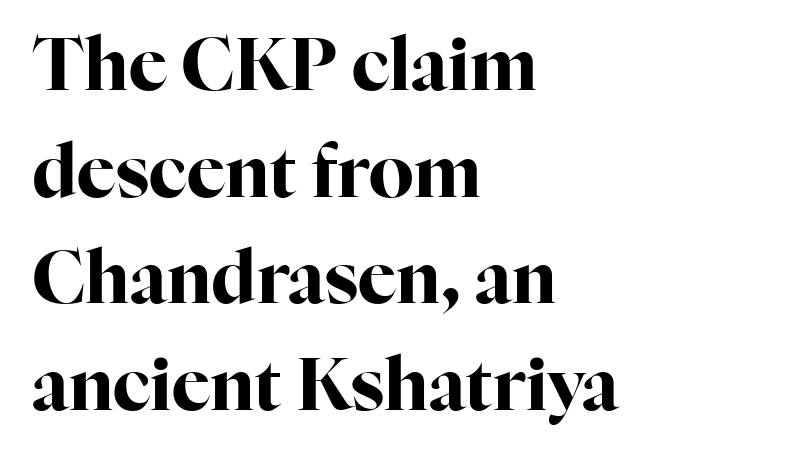
These lines were composed using upright roman letters. A normal amount of white space separates one row of letters from the next. The text block is weighted toward the left margin, trailing off unevenly rightward. A typesetter would call this proportional, since set widths differ per character. Weight check: bold — yes, fully.
